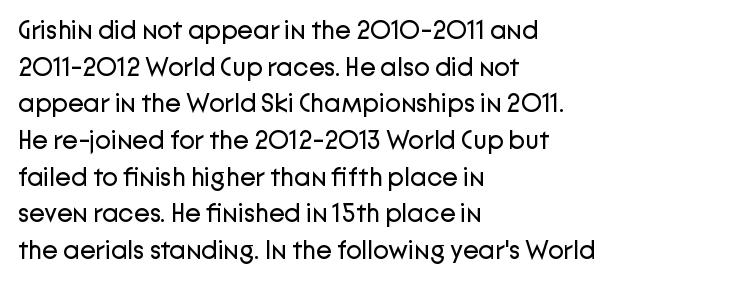
The image shows 26 px text type, upright; set left-aligned, normal line spacing (1.41x), normal letter spacing, not underlined.
